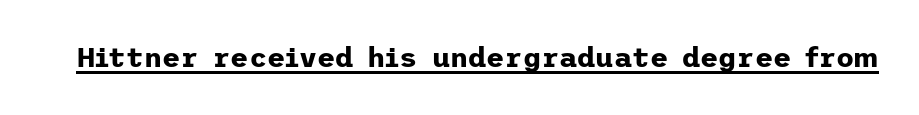
Q: Is the text bold? A: Yes.
Q: Is the text italic (slanted)? A: No, it is upright.
Q: Is the typeface a serif or a sans-serif typeface? A: Sans-serif.
Q: Is the text underlined? A: Yes.
Q: Is the spacing between letters normal or unusually wide? A: Normal.
Q: Width (condensed, normal, or wide)? A: Normal.
Q: Stroke contrast? A: Low.
Q: x-height? A: Medium.
